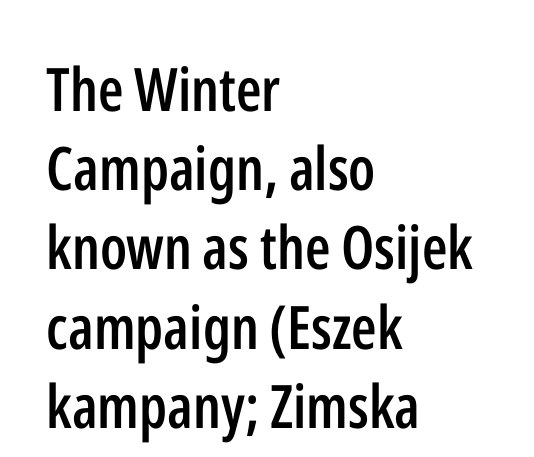
{"serif": "no", "italic": "no", "bold": "semi", "weight": "semibold", "width": "condensed", "stroke_contrast": "low", "x_height": "medium", "monospaced": "no", "underline": "no", "align": "left", "line_spacing": "normal", "line_spacing_ratio": 1.32, "letter_spacing": "normal", "letter_spacing_em": 0.0, "glyph_px": 60}
